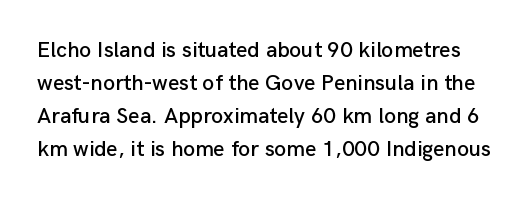
This sample uses an upright cut, with every glyph sitting square on the baseline. Tracking value appears to be zero — textbook default spacing. The passage shown stacks its lines at a standard gap. This rendering features lettering with no underline.
